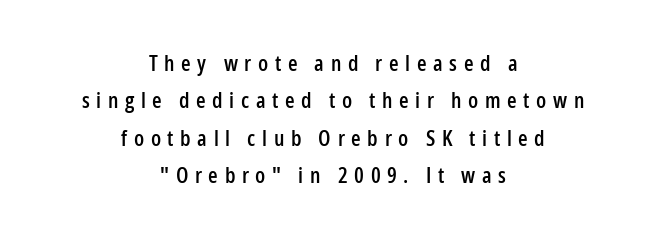
The image shows 22 px text type, upright; set centered, normal line spacing (1.7x), unusually wide letter spacing (+0.3 em), not underlined.
